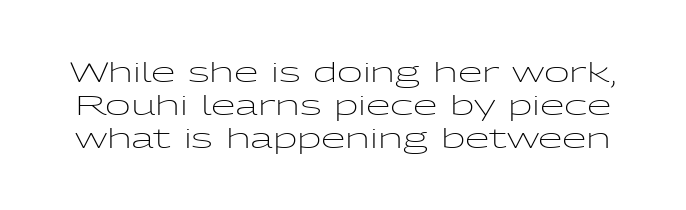
Descender tails drop into unmarked territory. Stroke thickness stays within the range of a standard reading face or lighter. These lines were composed using upright roman letters. Here the designer chose a conventional face with non-uniform glyph widths. To sum up the face: it is a sans, with no serifs.
